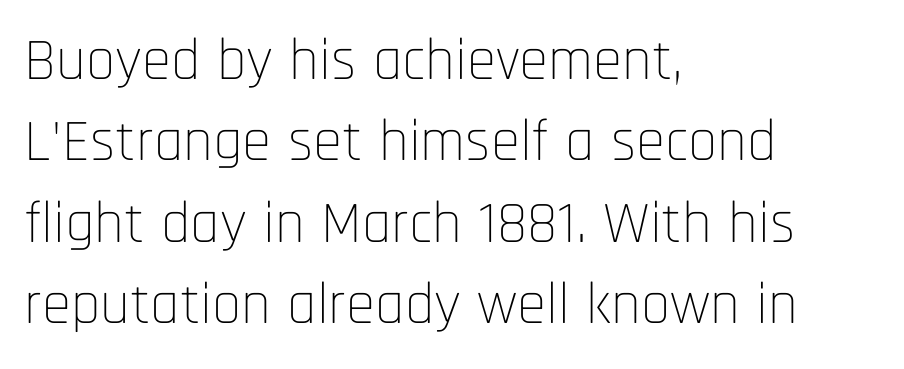
The image shows 59 px thin, condensed sans-serif type, upright; set left-aligned, normal line spacing (1.38x), normal letter spacing, not underlined; low stroke contrast and a large x-height.
